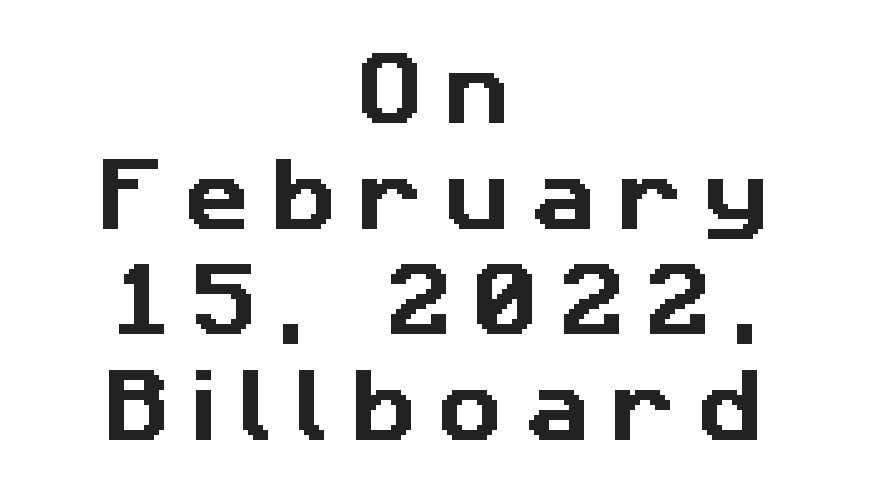
{"serif": "no", "width": "normal", "stroke_contrast": "low", "x_height": "medium", "monospaced": "no", "underline": "no", "align": "center", "line_spacing": "normal", "line_spacing_ratio": 1.32, "letter_spacing": "wide", "letter_spacing_em": 0.27, "glyph_px": 80}
